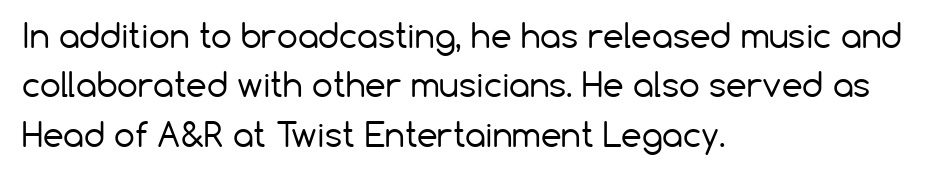
Normally led — the rows are evenly, conventionally spaced. Compared with a typical body face, this is equally light or lighter still. Is this a sans? Yes — the strokes have no serifs. The tracking reads as untouched default to a designer's eye.
